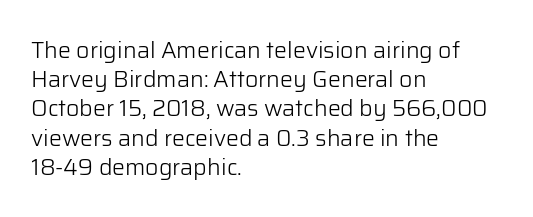
{"italic": "no", "bold": "no", "underline": "no", "align": "left", "line_spacing": "normal", "line_spacing_ratio": 1.27, "letter_spacing": "normal", "letter_spacing_em": 0.0, "glyph_px": 23}
